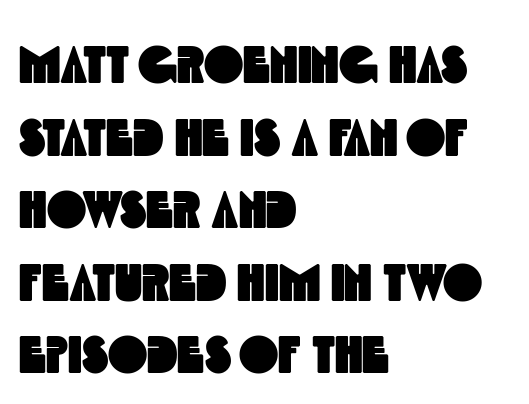
{"serif": "no", "width": "condensed", "x_height": "large", "monospaced": "no", "underline": "no", "align": "left", "line_spacing": "normal", "line_spacing_ratio": 1.37, "letter_spacing": "normal", "letter_spacing_em": 0.0, "glyph_px": 53}
